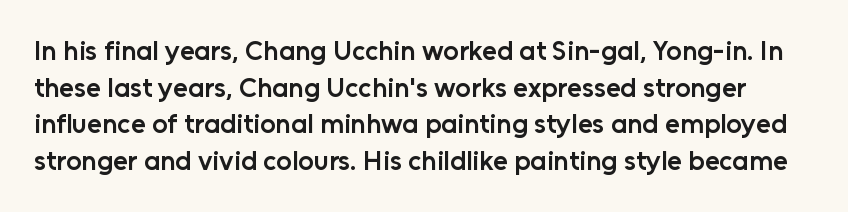
Q: Is the text bold? A: Semi-bold.
Q: Is the text italic (slanted)? A: No, it is upright.
Q: Is the text underlined? A: No.
Q: Is the spacing between letters normal or unusually wide? A: Normal.
Q: Is the spacing between lines tight, normal or loose? A: Normal.
